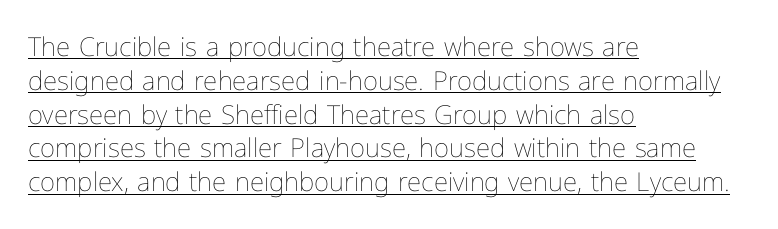
Q: Is the text bold? A: No.
Q: Is the text italic (slanted)? A: No, it is upright.
Q: Is the text underlined? A: Yes.
Q: How is the paragraph aligned? A: Left-aligned.
Q: Is the spacing between letters normal or unusually wide? A: Normal.
Q: Is the spacing between lines tight, normal or loose? A: Normal.
